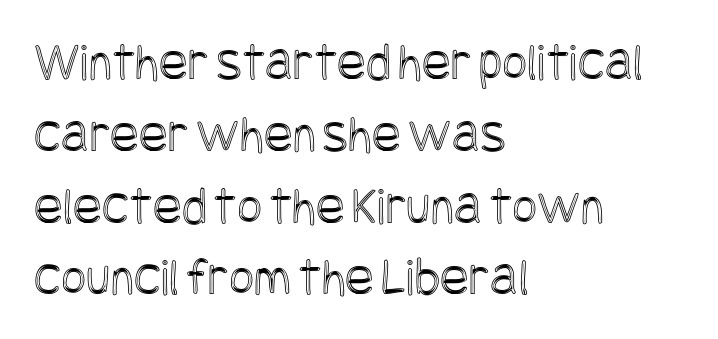
The image shows 54 px condensed type, upright; set left-aligned, normal line spacing (1.33x), normal letter spacing, not underlined; a large x-height.
